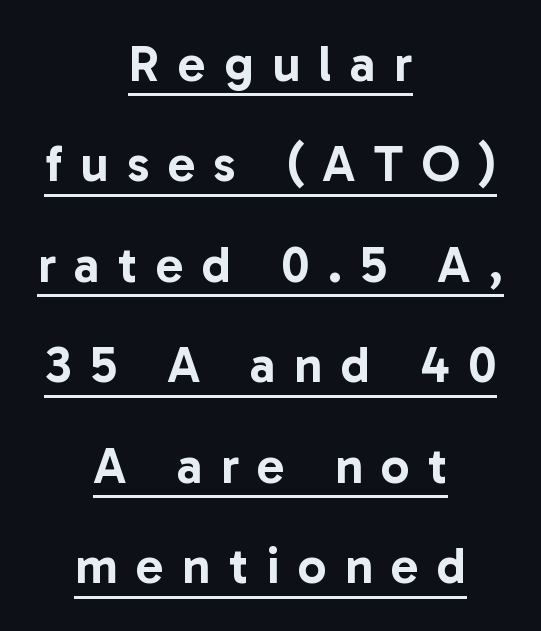
The image shows 51 px sans-serif type, upright; set centered, loose line spacing (1.97x), unusually wide letter spacing (+0.36 em), underlined; low stroke contrast and a medium x-height.
